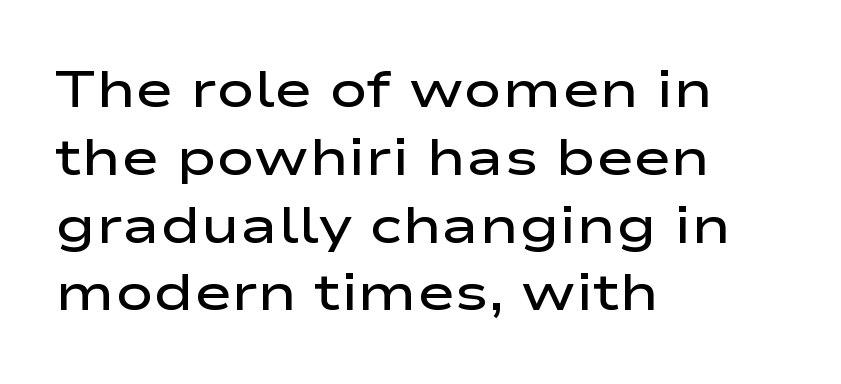
Q: Is the text bold? A: Semi-bold.
Q: Is the text italic (slanted)? A: No, it is upright.
Q: Is the typeface a serif or a sans-serif typeface? A: Sans-serif.
Q: Is the text underlined? A: No.
Q: How is the paragraph aligned? A: Left-aligned.
Q: Is the spacing between letters normal or unusually wide? A: Normal.
Q: Is the spacing between lines tight, normal or loose? A: Normal.
Q: Width (condensed, normal, or wide)? A: Wide.
Q: Stroke contrast? A: Low.
Q: x-height? A: Medium.
Q: Monospaced? A: No.
